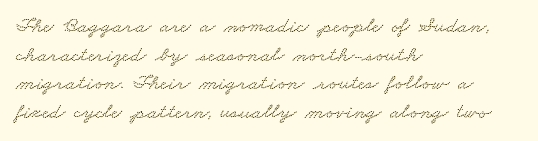
Q: Is the text underlined? A: No.
Q: How is the paragraph aligned? A: Left-aligned.
Q: Is the spacing between letters normal or unusually wide? A: Normal.
Q: Is the spacing between lines tight, normal or loose? A: Normal.
